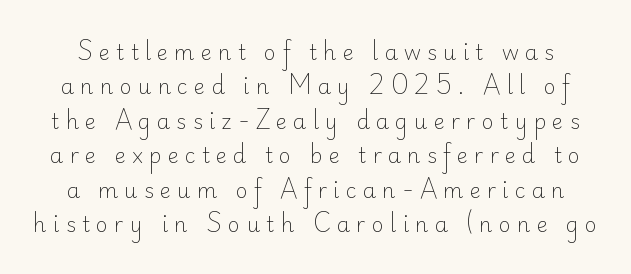
{"italic": "no", "bold": "no", "underline": "no", "line_spacing": "normal", "line_spacing_ratio": 1.64, "letter_spacing": "wide", "letter_spacing_em": 0.29, "glyph_px": 21}
